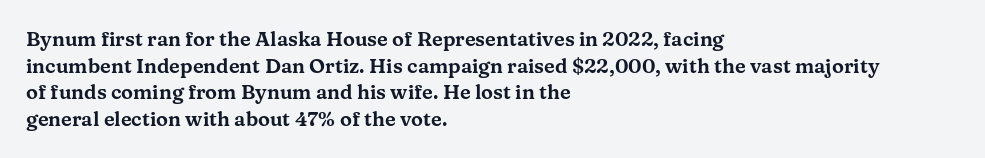
{"italic": "no", "underline": "no", "align": "left", "line_spacing": "normal", "line_spacing_ratio": 1.33, "letter_spacing": "normal", "letter_spacing_em": 0.0, "glyph_px": 20}
